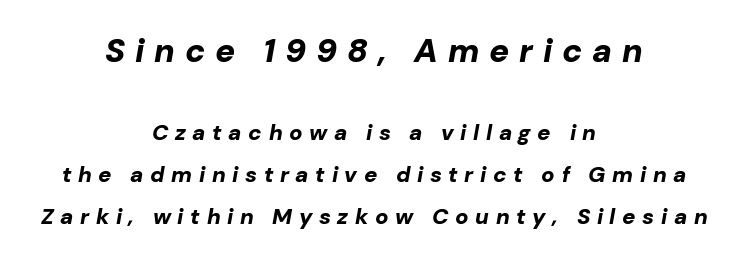
Q: Is the text bold? A: Yes.
Q: Is the text italic (slanted)? A: Yes, it leans right by about 10 degrees.
Q: Is the text underlined? A: No.
Q: How is the paragraph aligned? A: Centered.
Q: Is the spacing between letters normal or unusually wide? A: Unusually wide.
Q: Is the spacing between lines tight, normal or loose? A: Loose.
Q: Which block of text is set in a larger size, the first (top) or the second (bottom)? A: The first (top) one.
Q: Width (condensed, normal, or wide)? A: Normal.
Q: Stroke contrast? A: Low.
Q: x-height? A: Medium.
Q: Monospaced? A: No.
